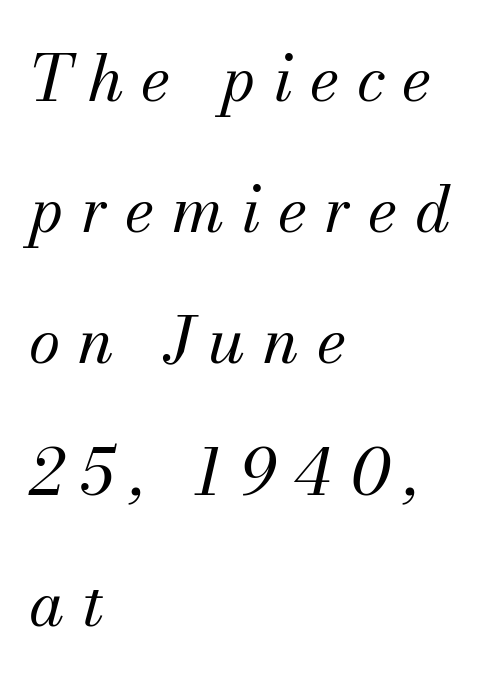
Q: Is the text bold? A: No.
Q: Is the text italic (slanted)? A: Yes, it leans right by about 13 degrees.
Q: Is the typeface a serif or a sans-serif typeface? A: Serif.
Q: Is the text underlined? A: No.
Q: How is the paragraph aligned? A: Left-aligned.
Q: Is the spacing between letters normal or unusually wide? A: Unusually wide.
Q: Is the spacing between lines tight, normal or loose? A: Loose.
Q: Width (condensed, normal, or wide)? A: Normal.
Q: Stroke contrast? A: Medium.
Q: x-height? A: Small.
Q: Monospaced? A: No.
